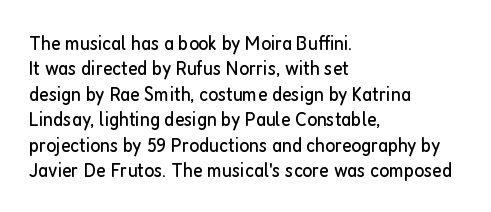
{"italic": "no", "bold": "no", "underline": "no", "align": "left", "line_spacing_ratio": 1.21, "letter_spacing": "normal", "letter_spacing_em": 0.0, "glyph_px": 21}
